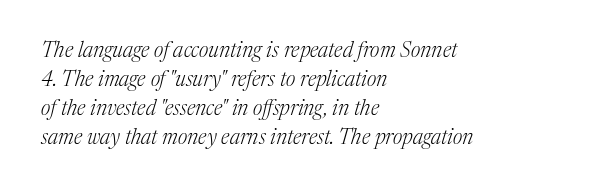
{"italic": "yes", "lean": "right", "slant_degrees": 17, "bold": "no", "underline": "no", "align": "left", "line_spacing": "normal", "line_spacing_ratio": 1.38, "letter_spacing": "normal", "letter_spacing_em": 0.0, "glyph_px": 21}
